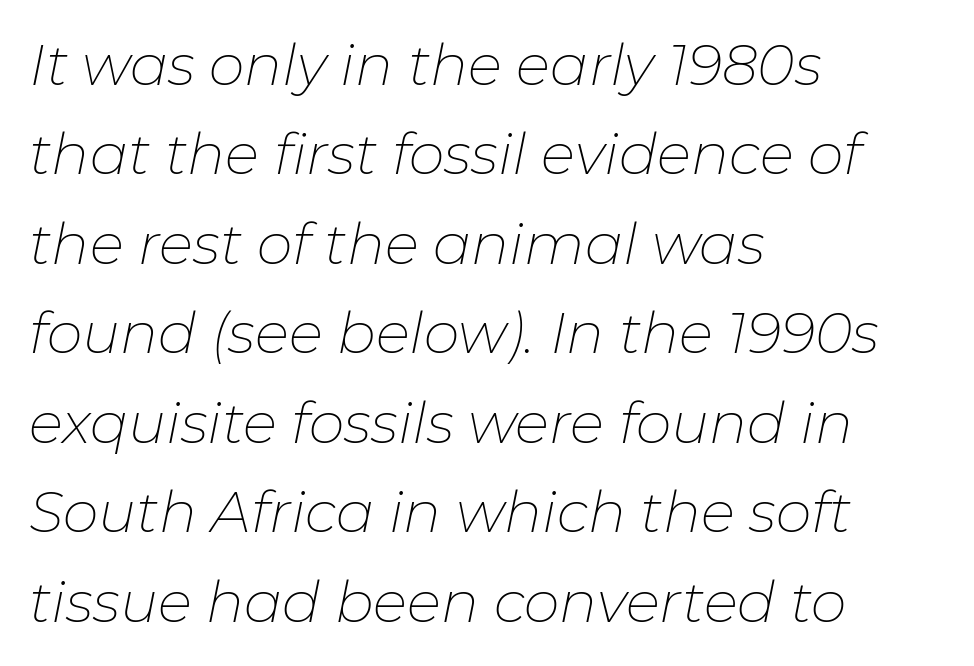
{"italic": "yes", "lean": "right", "slant_degrees": 11, "bold": "no", "weight": "thin", "width": "normal", "stroke_contrast": "low", "x_height": "medium", "monospaced": "no", "underline": "no", "align": "left", "line_spacing": "normal", "line_spacing_ratio": 1.57, "letter_spacing": "normal", "letter_spacing_em": 0.0, "glyph_px": 57}
